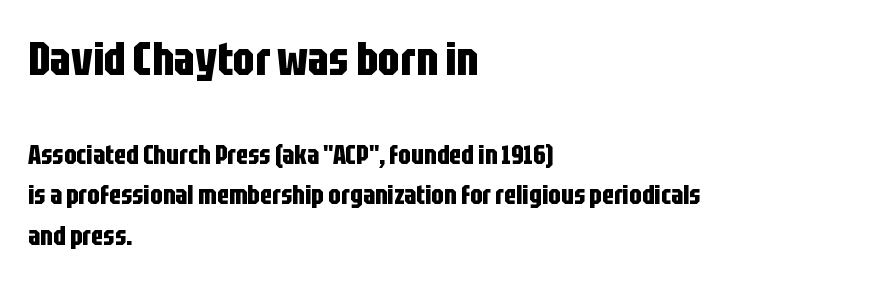
{"serif": "no", "italic": "no", "bold": "yes", "weight": "bold", "width": "condensed", "stroke_contrast": "low", "x_height": "large", "monospaced": "no", "underline": "no", "align": "left", "line_spacing": "normal", "line_spacing_ratio": 1.51, "letter_spacing": "normal", "letter_spacing_em": 0.0, "larger_block": "first", "size_ratio": 1.74, "glyph_px": 47}
